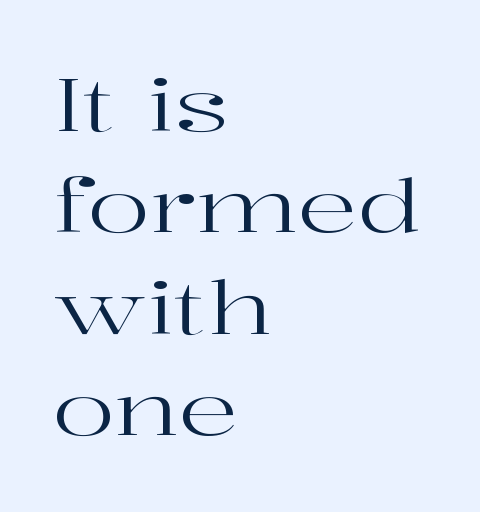
{"serif": "yes", "italic": "no", "bold": "no", "weight": "regular", "width": "wide", "stroke_contrast": "high", "x_height": "medium", "monospaced": "no", "underline": "no", "align": "left", "line_spacing": "normal", "line_spacing_ratio": 1.37, "letter_spacing": "normal", "letter_spacing_em": 0.0, "glyph_px": 74}
